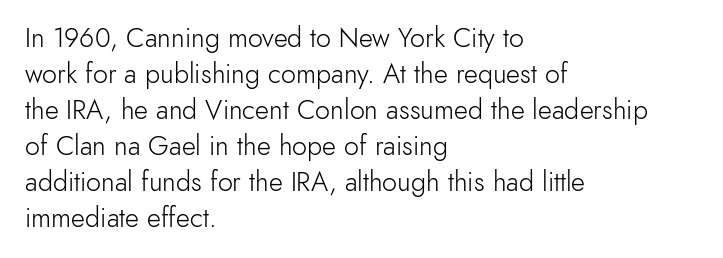
The image shows 27 px text type, upright; set left-aligned, normal line spacing (1.33x), normal letter spacing, not underlined.
